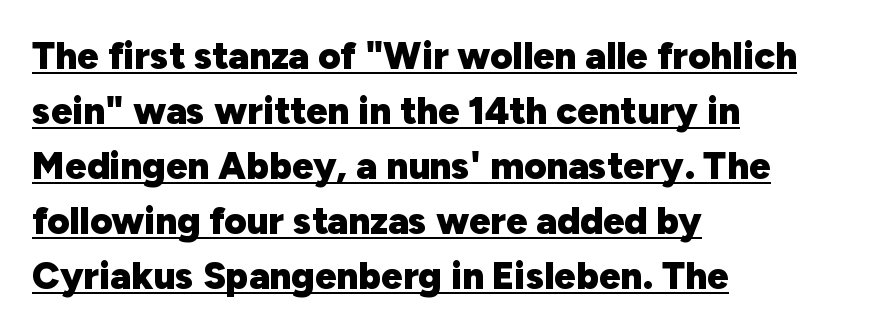
Q: Is the text bold? A: Yes.
Q: Is the text italic (slanted)? A: No, it is upright.
Q: Is the typeface a serif or a sans-serif typeface? A: Sans-serif.
Q: Is the text underlined? A: Yes.
Q: How is the paragraph aligned? A: Left-aligned.
Q: Is the spacing between letters normal or unusually wide? A: Normal.
Q: Is the spacing between lines tight, normal or loose? A: Normal.
Q: Width (condensed, normal, or wide)? A: Normal.
Q: Stroke contrast? A: Low.
Q: x-height? A: Medium.
Q: Monospaced? A: No.
